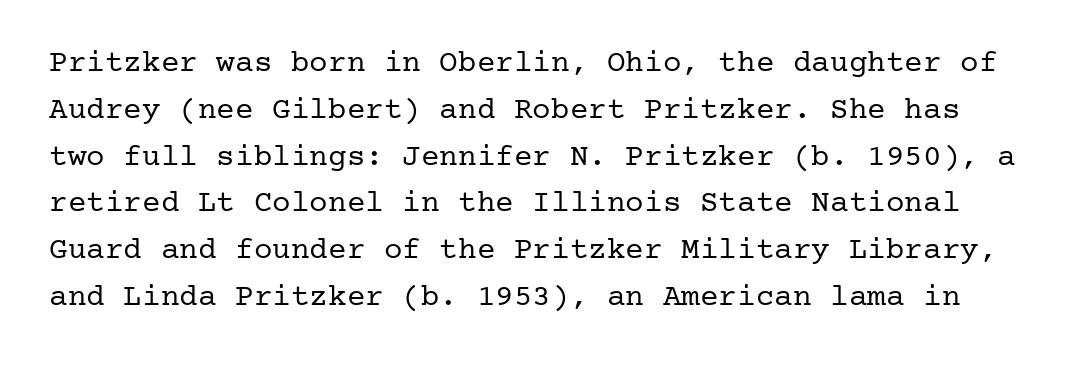
The image shows 31 px regular-weight serif type, upright; set normal line spacing (1.51x), normal letter spacing, not underlined; low stroke contrast and a medium x-height.
